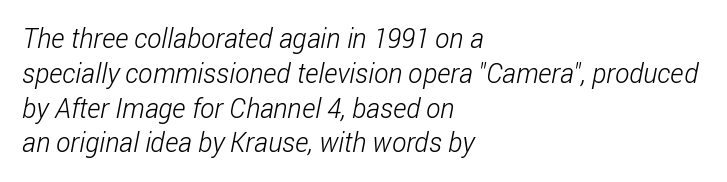
The image shows 27 px text type; set left-aligned, normal line spacing (1.29x), normal letter spacing, not underlined.
